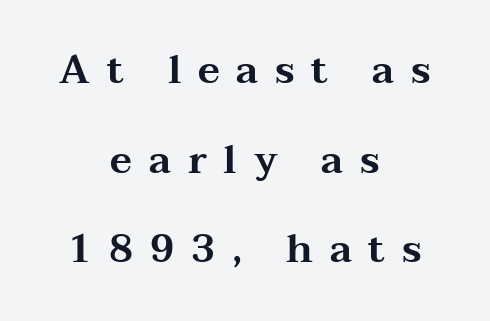
You can tell it's not italic because the verticals are truly vertical. The letterforms stand isolated, each surrounded by extra space. Reading down the block, each line starts at a different indent, mirrored at its end. In terms of leading, this rendering errs on the spacious side.
